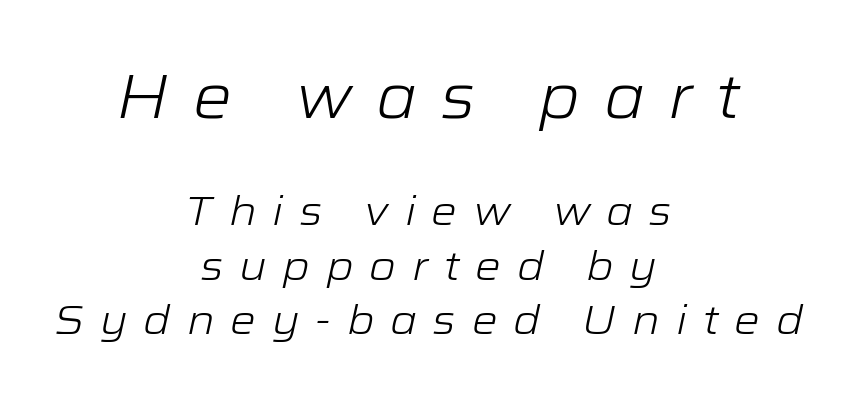
The image shows 62 px light, wide type, italic (leaning right); set centered, normal line spacing (1.32x), unusually wide letter spacing (+0.38 em), not underlined; the first (top) block is 1.51x larger; low stroke contrast and a medium x-height.
